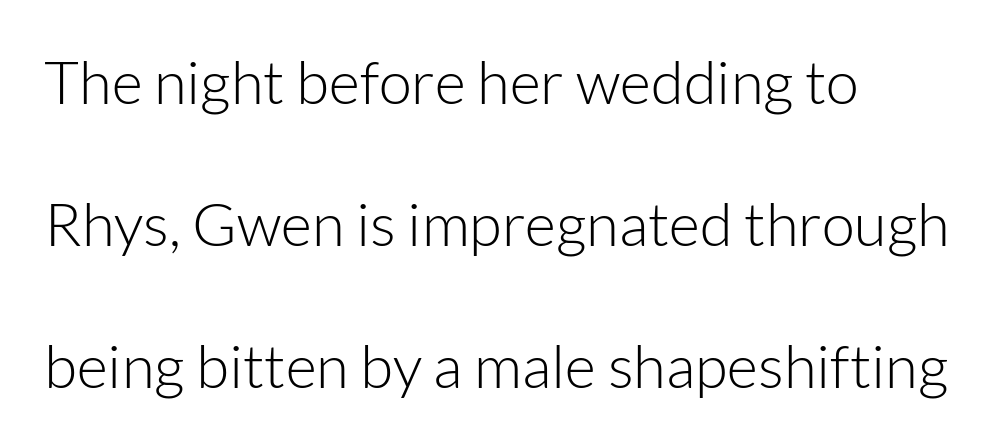
{"serif": "no", "italic": "no", "bold": "no", "weight": "light", "width": "normal", "stroke_contrast": "low", "x_height": "medium", "monospaced": "no", "underline": "no", "align": "left", "line_spacing": "loose", "line_spacing_ratio": 2.37, "letter_spacing": "normal", "letter_spacing_em": 0.0, "glyph_px": 60}
